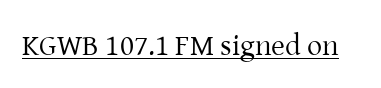
Here the designer chose a conventional face with non-uniform glyph widths. The characters are drawn with everyday or finer stroke widths. Does the lettering tilt? It doesn't — this is upright. This rendering leaves character spacing at its baseline value. In designer terms, the underline attribute is active on this setting.
